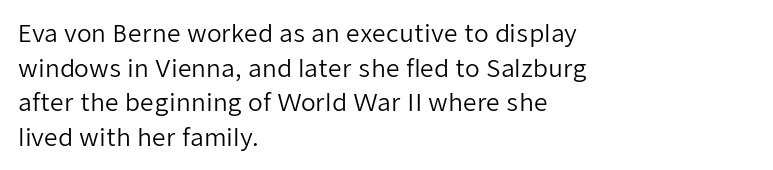
The image shows 24 px text type, upright; set left-aligned, normal line spacing (1.44x), normal letter spacing, not underlined.
